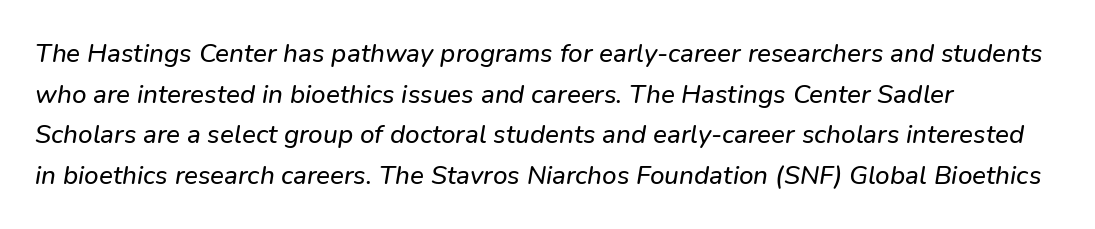
The letterforms sit shoulder to shoulder at normal distance. Successive baselines arrive at the customary interval. Beneath every word, the page is bare. The lines in this sample share a left origin and differ only in where they stop.
